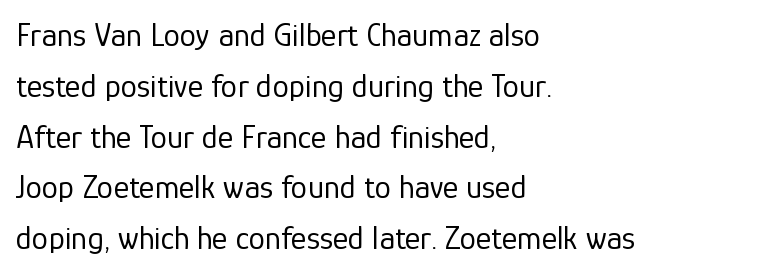
{"serif": "no", "italic": "no", "bold": "no", "weight": "regular", "width": "normal", "stroke_contrast": "low", "x_height": "medium", "monospaced": "no", "underline": "no", "align": "left", "line_spacing": "normal", "line_spacing_ratio": 1.54, "letter_spacing": "normal", "letter_spacing_em": 0.0, "glyph_px": 33}
